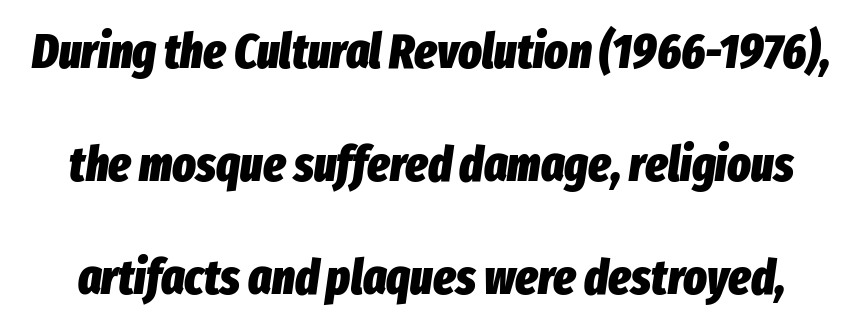
Spacing verdict: proportional, widths tailored to each character. The rendering applies a slant to the glyphs. What stands out about the letter spacing? Nothing — it is the standard amount. Vertically, the passage feels expansive, rows floating well apart. Typesetter's note: full bold, strokes at maximum text heaviness.
